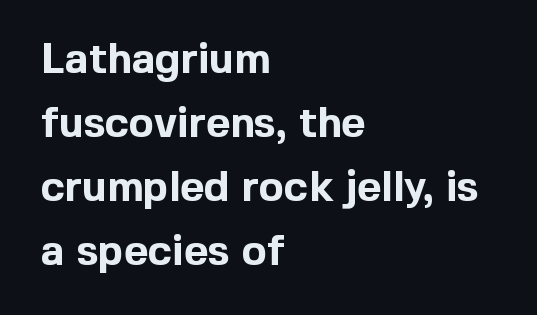
{"serif": "no", "italic": "no", "bold": "yes", "weight": "bold", "width": "normal", "x_height": "medium", "monospaced": "no", "underline": "no", "align": "left", "line_spacing": "normal", "line_spacing_ratio": 1.52, "letter_spacing": "normal", "letter_spacing_em": 0.0, "glyph_px": 42}
